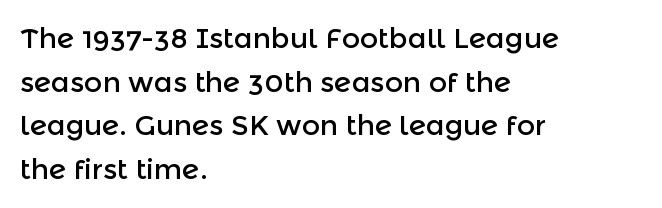
Line beginnings align vertically; line endings do not. Normally led — the rows are evenly, conventionally spaced. Honestly, there is no underline to notice here at all. The horizontal fit of the characters is conventional and even. Typographically, this falls in the sans-serif category. Designer's note — italics off, roman on.
